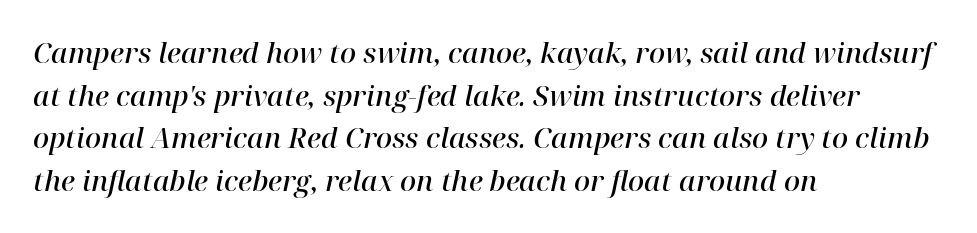
Proportional: the letters do not fall into vertical columns. This sample is left-justified, so line endings fall wherever the words run out. Note: serifs present on the glyphs. Check under the words: just untouched page.
